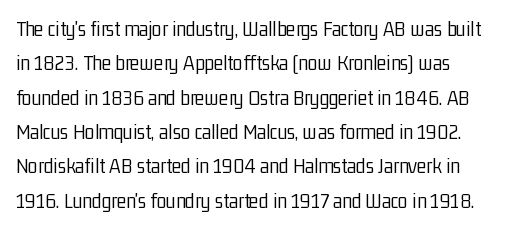
When letters stand straight like this, we call the style roman or upright. Compared with typical body copy, the letter spacing here is the same. The words here are not underlined. No letter is thick-stroked: the sample isn't bold.
